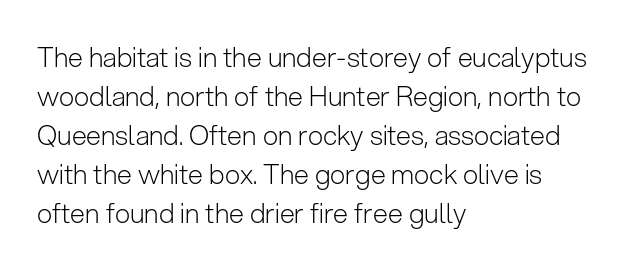
{"italic": "no", "bold": "no", "underline": "no", "align": "left", "line_spacing": "normal", "line_spacing_ratio": 1.44, "letter_spacing": "normal", "letter_spacing_em": 0.0, "glyph_px": 27}
